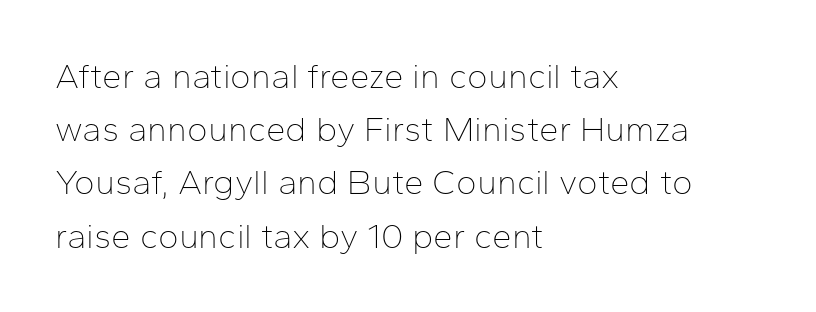
{"serif": "no", "italic": "no", "bold": "no", "weight": "thin", "width": "normal", "stroke_contrast": "low", "x_height": "medium", "monospaced": "no", "underline": "no", "align": "left", "line_spacing": "normal", "line_spacing_ratio": 1.52, "letter_spacing": "normal", "letter_spacing_em": 0.0, "glyph_px": 35}
